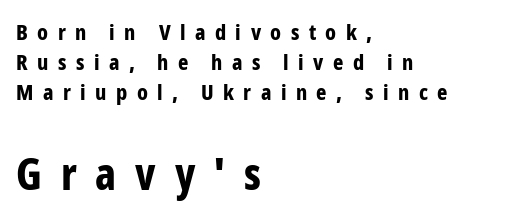
Posture: straight, roman, zero tilt. The rendering enlarges the type as you move from the upper chunk to the lower. This rendering features lettering with no underline. Layout note: lines flush left. On the weight axis this lands at bold, roughly 700. Think of a printed novel: that variable character pitch is what you see here.
